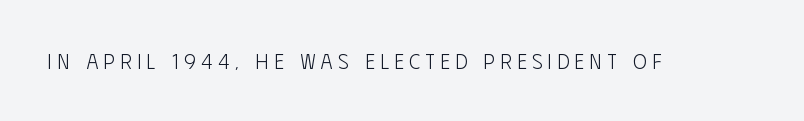
The image shows 21 px text type, upright; set unusually wide letter spacing (+0.26 em), not underlined.
